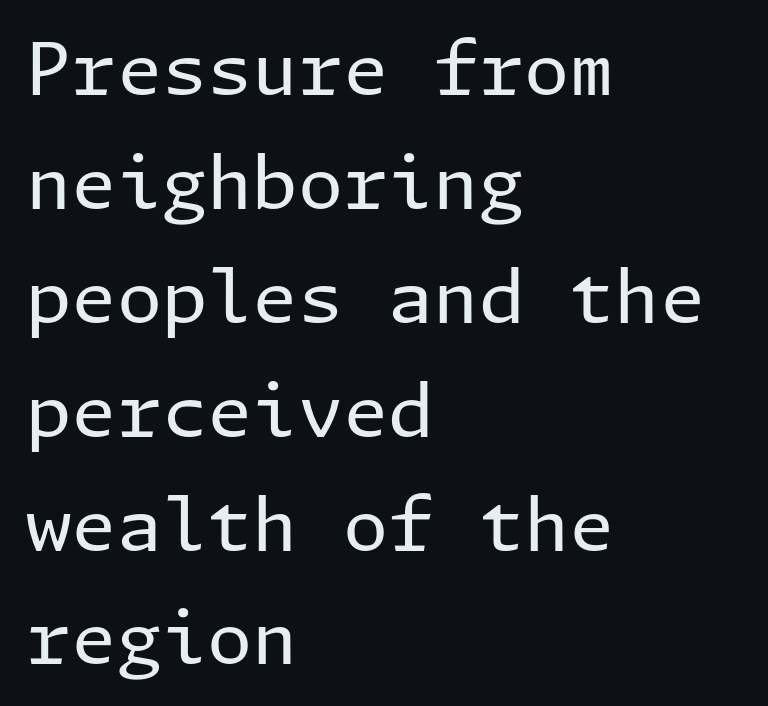
Compared with a typical body face, this is equally light or lighter still. Letters rest on an invisible, unmarked baseline. Between one letter and the next there's only the usual sliver of space. Quick note: interline space is typical. All the whitespace from short lines collects on the right. The typeface chosen for these lines omits serifs.
